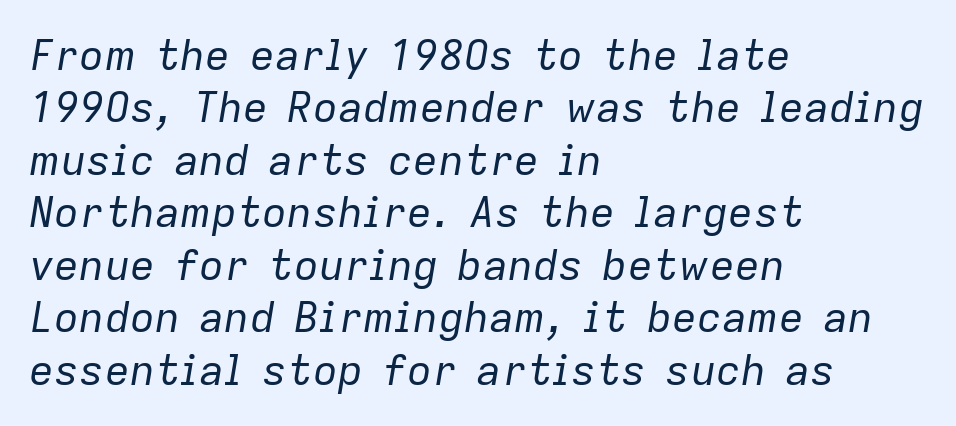
Default kerning and tracking; the words read as compact shapes. Each row of text sits above clean, open space. In terms of leading, this rendering sits right in the middle. Varying glyph widths throughout — classic text-font behaviour. Where is the straight margin? On the left. Yep, that's italic — everything's leaning.
